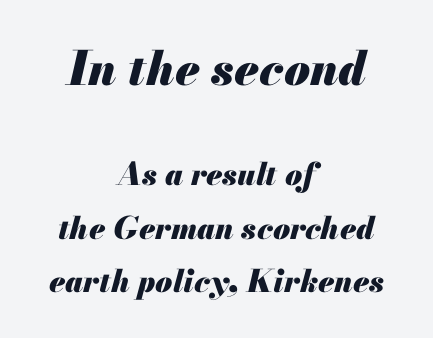
The tracking reads as untouched default to a designer's eye. These words are printed bold, with thick strokes throughout. You can tell it's italic because the verticals aren't actually vertical. Do the characters align in a grid? No, the font is proportional. Each row of text sits above clean, open space. The lines in this sample share a center point and differ in where they start and stop.
